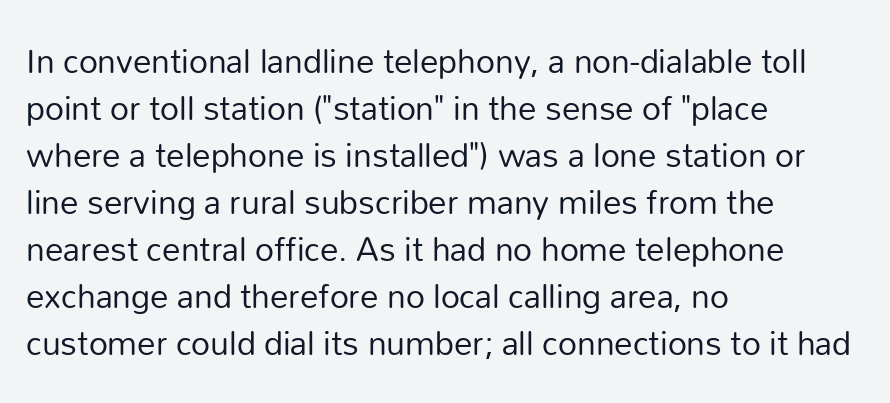
{"serif": "no", "italic": "no", "bold": "no", "weight": "regular", "width": "normal", "stroke_contrast": "low", "x_height": "medium", "monospaced": "no", "underline": "no", "align": "left", "line_spacing": "normal", "line_spacing_ratio": 1.27, "letter_spacing": "normal", "letter_spacing_em": 0.0, "glyph_px": 37}
